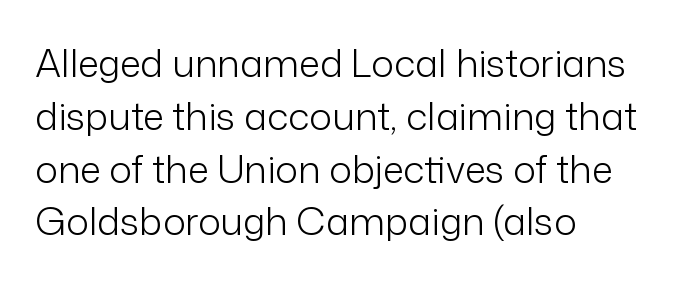
These lines were composed using upright roman letters. Does the type have serifs? No, each stem ends abruptly. Does extra space separate the letters? No, they use regular spacing. The rendering uses a moderate line-height, typical for paragraphs. Underlining? Definitely not there. The weight would be labelled regular, book, light, or lighter still.
